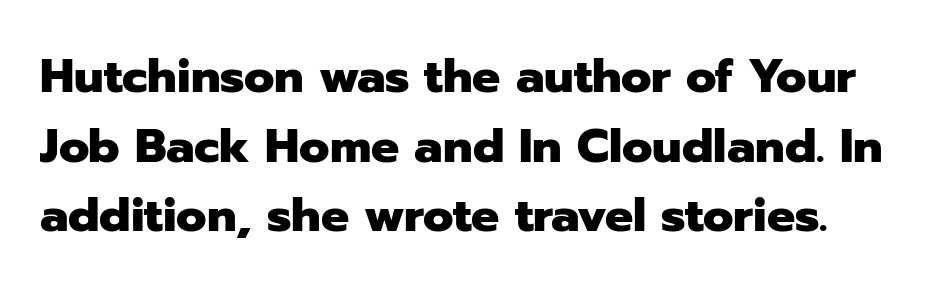
{"serif": "no", "italic": "no", "bold": "yes", "weight": "heavy", "width": "normal", "stroke_contrast": "low", "x_height": "medium", "monospaced": "no", "underline": "no", "line_spacing": "normal", "line_spacing_ratio": 1.48, "letter_spacing": "normal", "letter_spacing_em": 0.0, "glyph_px": 47}
